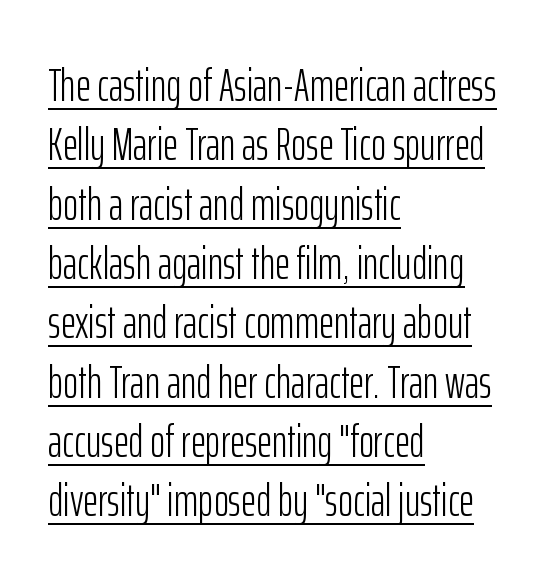
{"serif": "no", "italic": "no", "bold": "no", "weight": "light", "width": "condensed", "stroke_contrast": "low", "x_height": "medium", "monospaced": "no", "underline": "yes", "align": "left", "line_spacing": "normal", "line_spacing_ratio": 1.29, "letter_spacing": "normal", "letter_spacing_em": 0.0, "glyph_px": 46}
